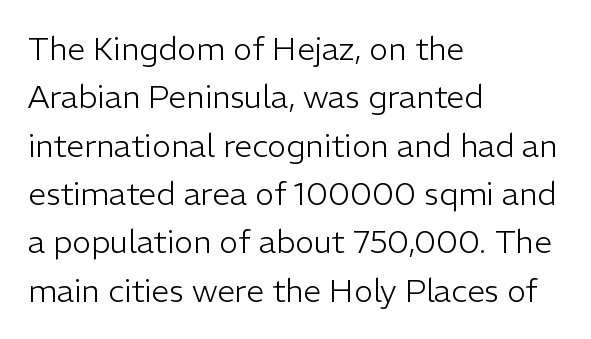
Caption: standard tracking, unaltered. When letters stand straight like this, we call the style roman or upright. The lines sit at an ordinary, default distance from one another. The glyphs in this specimen are sans serif. Check the space under the baseline: it is left empty.
